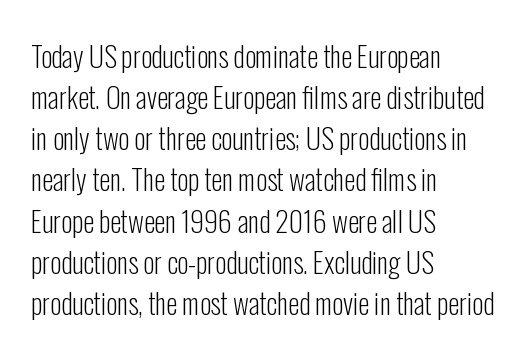
The image shows 28 px light, condensed sans-serif type, upright; set left-aligned, normal line spacing (1.47x), normal letter spacing, not underlined; low stroke contrast and a medium x-height.
